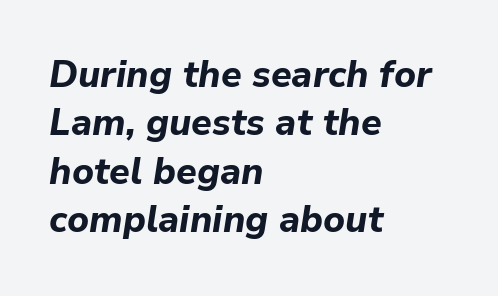
Q: Is the text bold? A: Yes.
Q: Is the text italic (slanted)? A: Yes, it leans right by about 9 degrees.
Q: Is the text underlined? A: No.
Q: How is the paragraph aligned? A: Left-aligned.
Q: Is the spacing between letters normal or unusually wide? A: Normal.
Q: Is the spacing between lines tight, normal or loose? A: Normal.
Q: Width (condensed, normal, or wide)? A: Normal.
Q: Stroke contrast? A: Low.
Q: x-height? A: Medium.
Q: Monospaced? A: No.
